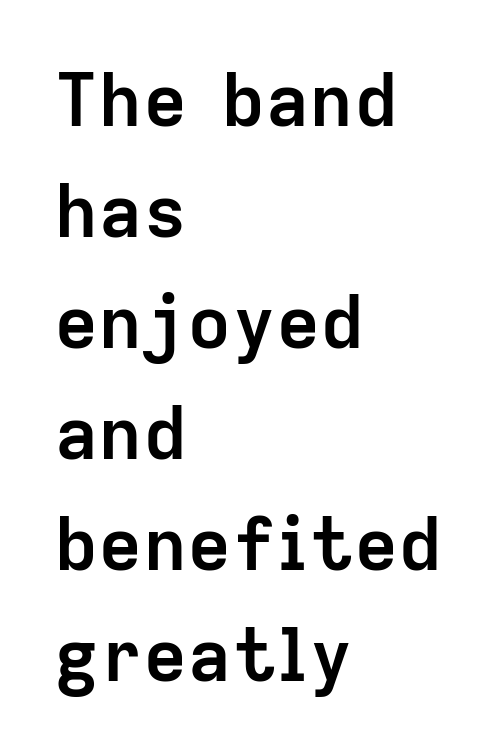
In terms of letterform style, serifs are entirely absent. A typesetter would mark this as roman, not italic. The paragraph has a hard left edge and a soft right edge. The rendering uses a bold face; every stroke is thick and dark. Evenly set lines give the paragraph a standard silhouette. Each letter keeps its own natural width here, so spacing adapts to shape.
